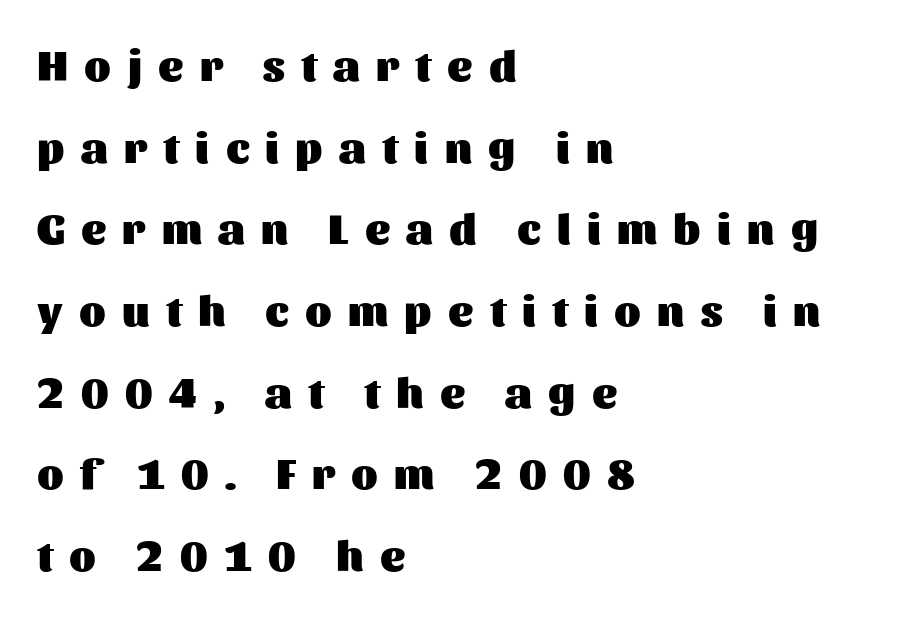
The image shows 43 px heavy sans-serif type, upright; set left-aligned, loose line spacing (1.9x), unusually wide letter spacing (+0.38 em), not underlined; medium stroke contrast and a medium x-height.
